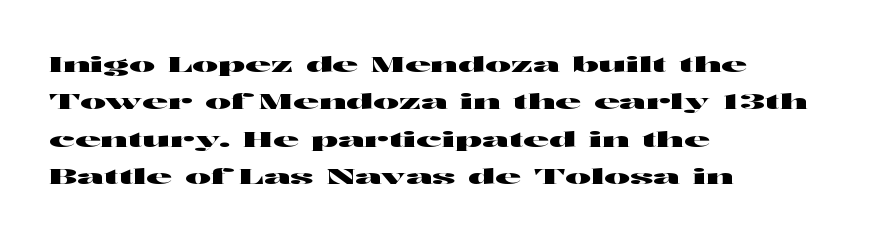
The image shows 22 px text type, upright; set left-aligned, normal line spacing (1.7x), normal letter spacing, not underlined.
